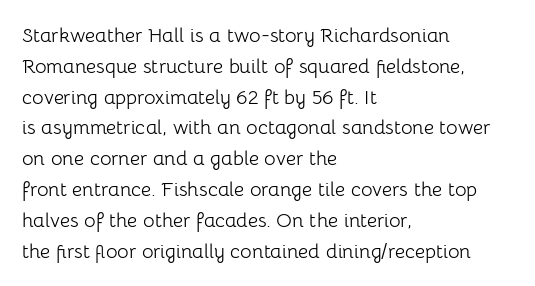
{"italic": "no", "bold": "no", "underline": "no", "align": "left", "line_spacing": "normal", "line_spacing_ratio": 1.54, "letter_spacing": "normal", "letter_spacing_em": 0.0, "glyph_px": 20}
